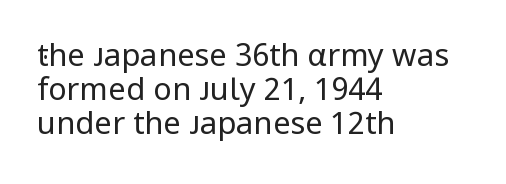
The letters advance in unequal steps, a hallmark of proportional type. You could barely slide anything between these rows. Notice how the passage keeps a crisp vertical edge on the left only. Rendered with straight, roman letterforms. The characters are drawn with everyday or finer stroke widths. The text was rendered using a sans face with plain stroke endings.
